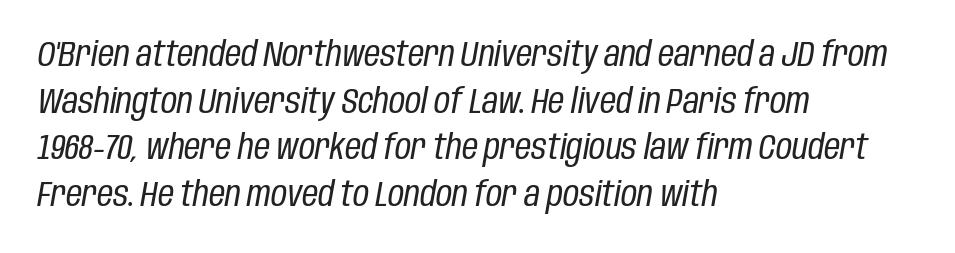
Q: Is the text bold? A: No.
Q: Is the text italic (slanted)? A: Yes, it leans right by about 10 degrees.
Q: Is the text underlined? A: No.
Q: How is the paragraph aligned? A: Left-aligned.
Q: Is the spacing between letters normal or unusually wide? A: Normal.
Q: Is the spacing between lines tight, normal or loose? A: Normal.
Q: Width (condensed, normal, or wide)? A: Condensed.
Q: Stroke contrast? A: Low.
Q: x-height? A: Large.
Q: Monospaced? A: No.
